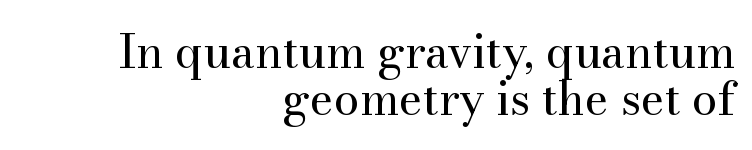
{"serif": "yes", "italic": "no", "bold": "no", "weight": "regular", "width": "normal", "stroke_contrast": "medium", "x_height": "small", "monospaced": "no", "underline": "no", "align": "right", "line_spacing": "tight", "line_spacing_ratio": 1.02, "letter_spacing": "normal", "letter_spacing_em": 0.0, "glyph_px": 46}
